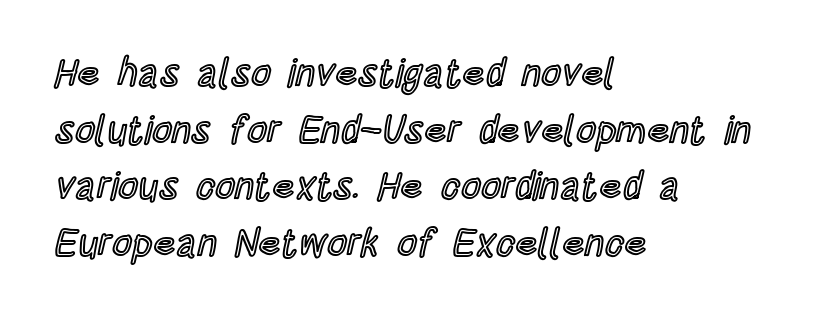
Varying glyph widths throughout — classic text-font behaviour. The leading is moderate, giving the passage an even texture. There is no visible air inserted between adjacent glyphs. Words float on clear page, feet unadorned. Typeset ragged right — the left edge is the straight one.
